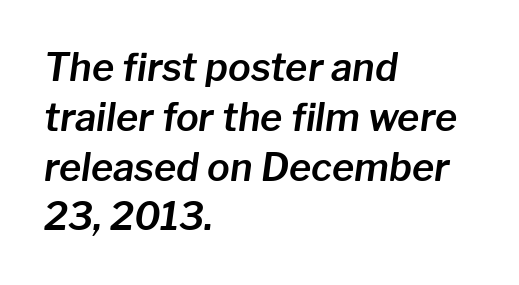
{"italic": "yes", "lean": "right", "slant_degrees": 8, "width": "normal", "stroke_contrast": "low", "x_height": "medium", "monospaced": "no", "underline": "no", "align": "left", "line_spacing": "normal", "line_spacing_ratio": 1.31, "letter_spacing": "normal", "letter_spacing_em": 0.0, "glyph_px": 38}
